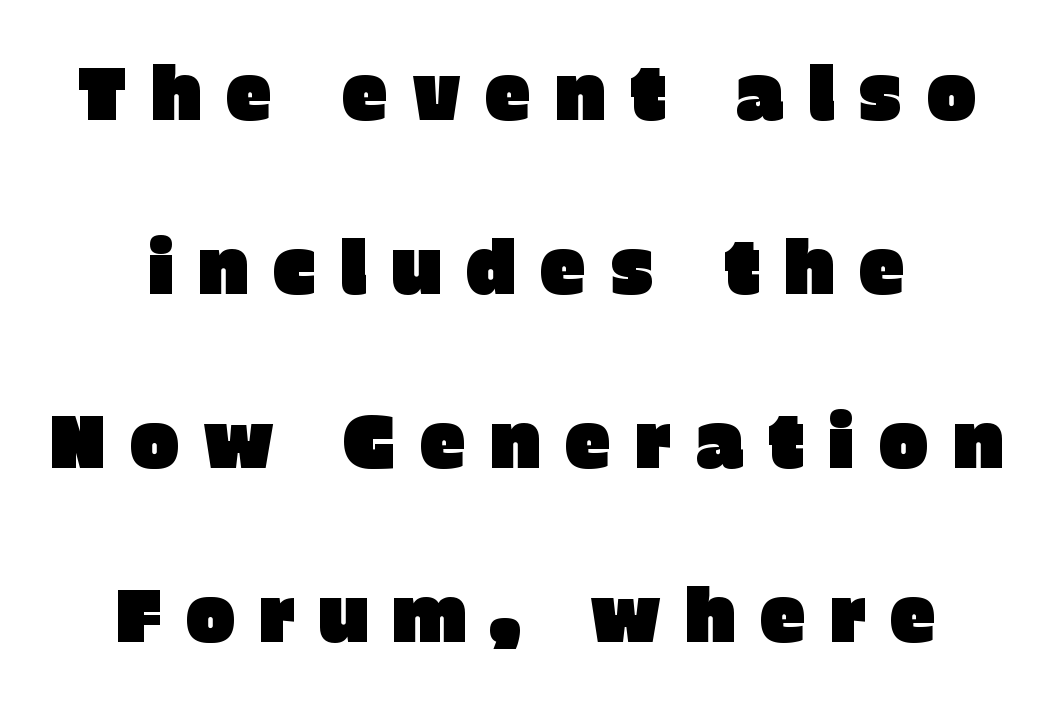
{"serif": "no", "italic": "no", "width": "normal", "stroke_contrast": "low", "x_height": "large", "monospaced": "no", "underline": "no", "align": "center", "line_spacing": "loose", "line_spacing_ratio": 2.32, "letter_spacing": "wide", "letter_spacing_em": 0.31, "glyph_px": 75}
